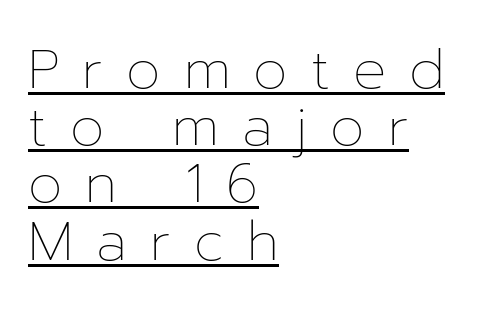
Q: Is the text bold? A: No.
Q: Is the text italic (slanted)? A: No, it is upright.
Q: Is the text underlined? A: Yes.
Q: How is the paragraph aligned? A: Left-aligned.
Q: Is the spacing between letters normal or unusually wide? A: Unusually wide.
Q: Is the spacing between lines tight, normal or loose? A: Tight.
Q: Width (condensed, normal, or wide)? A: Normal.
Q: Stroke contrast? A: Low.
Q: x-height? A: Medium.
Q: Monospaced? A: No.
